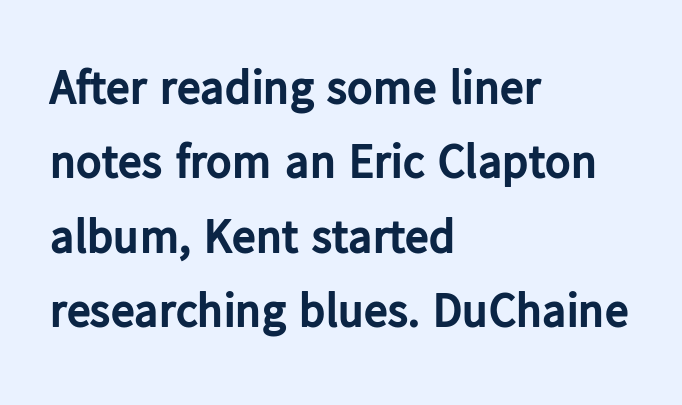
Nobody drew a line under any word here. The rendering uses natural spacing where letterforms have individual widths. The strokes are fattened all the way to bold. Where is the straight margin? On the left. The font's upright variant was chosen for this text.
